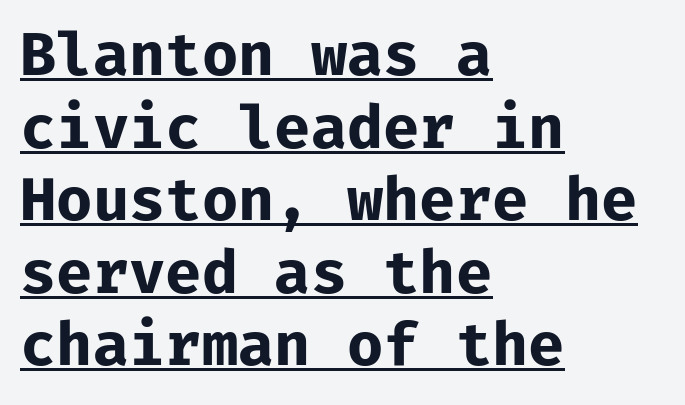
Q: Is the text bold? A: Yes.
Q: Is the text italic (slanted)? A: No, it is upright.
Q: Is the typeface a serif or a sans-serif typeface? A: Sans-serif.
Q: Is the text underlined? A: Yes.
Q: How is the paragraph aligned? A: Left-aligned.
Q: Is the spacing between letters normal or unusually wide? A: Normal.
Q: Width (condensed, normal, or wide)? A: Normal.
Q: Stroke contrast? A: Low.
Q: x-height? A: Medium.
Q: Monospaced? A: Yes.
